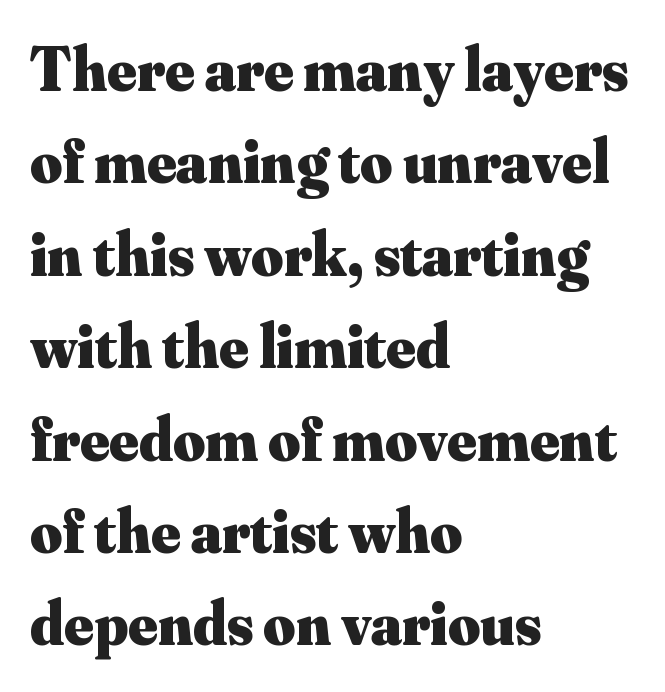
{"serif": "yes", "italic": "no", "bold": "yes", "weight": "heavy", "width": "normal", "stroke_contrast": "medium", "x_height": "small", "monospaced": "no", "underline": "no", "align": "left", "line_spacing": "normal", "line_spacing_ratio": 1.49, "letter_spacing": "normal", "letter_spacing_em": 0.0, "glyph_px": 62}
